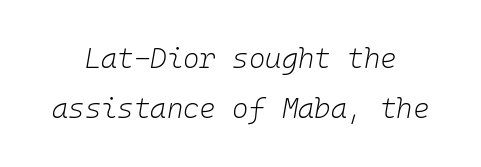
Q: Is the text bold? A: No.
Q: Is the text italic (slanted)? A: Yes, it leans right by about 10 degrees.
Q: Is the text underlined? A: No.
Q: How is the paragraph aligned? A: Centered.
Q: Is the spacing between letters normal or unusually wide? A: Normal.
Q: Width (condensed, normal, or wide)? A: Normal.
Q: Stroke contrast? A: Low.
Q: x-height? A: Medium.
Q: Monospaced? A: Yes.
